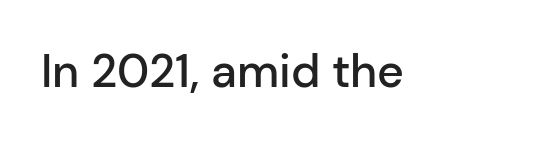
The image shows 46 px semibold sans-serif type, upright; set normal letter spacing, not underlined; low stroke contrast and a medium x-height.
